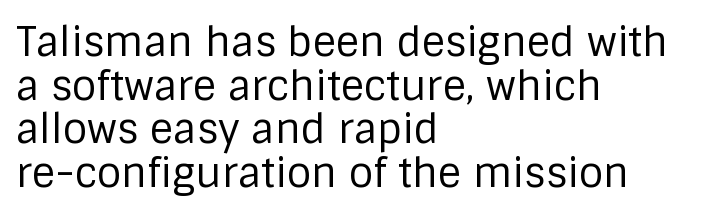
{"serif": "no", "italic": "no", "bold": "no", "weight": "regular", "width": "normal", "stroke_contrast": "low", "x_height": "large", "monospaced": "no", "underline": "no", "align": "left", "line_spacing": "tight", "line_spacing_ratio": 1.09, "letter_spacing": "normal", "letter_spacing_em": 0.0, "glyph_px": 40}
